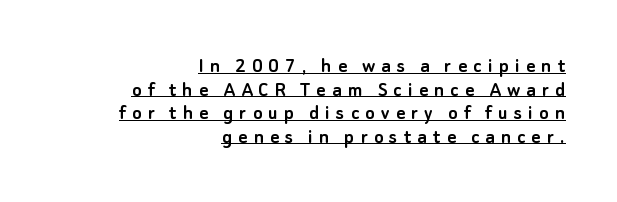
{"italic": "no", "underline": "yes", "align": "right", "line_spacing": "tight", "line_spacing_ratio": 1.07, "letter_spacing": "wide", "letter_spacing_em": 0.28, "glyph_px": 22}
